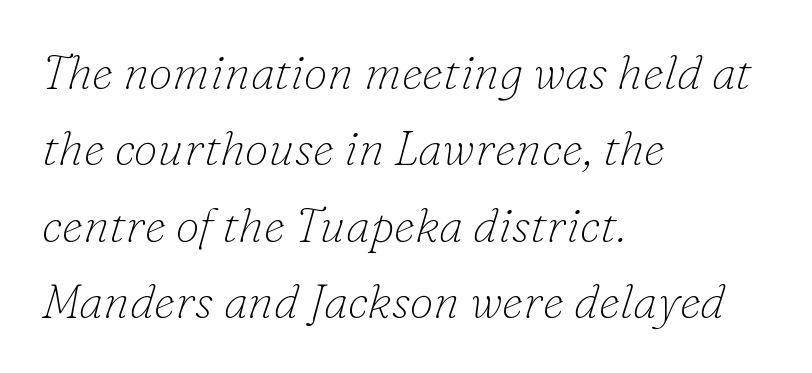
The image shows 48 px thin serif type, italic (leaning right); set left-aligned, normal line spacing (1.59x), normal letter spacing, not underlined; low stroke contrast and a small x-height.
